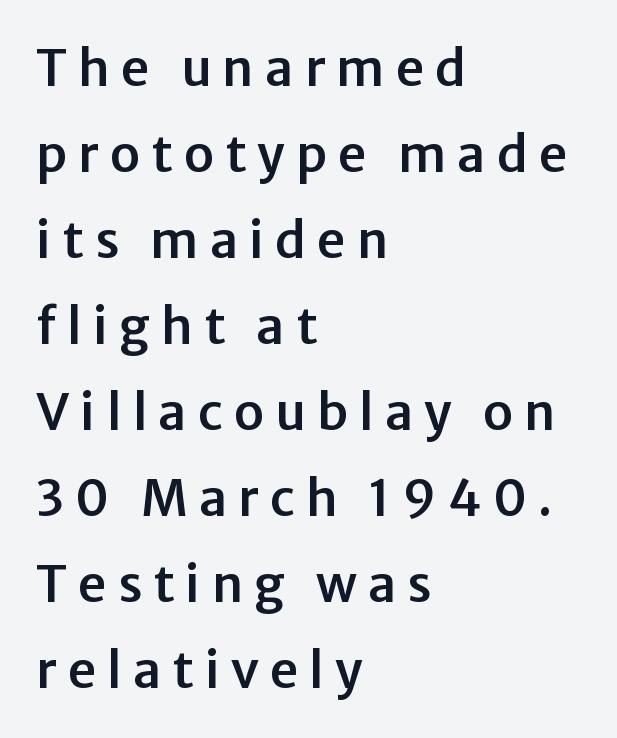
{"serif": "no", "italic": "no", "width": "normal", "stroke_contrast": "low", "x_height": "medium", "monospaced": "no", "underline": "no", "align": "left", "line_spacing_ratio": 1.72, "letter_spacing": "wide", "letter_spacing_em": 0.22, "glyph_px": 50}
